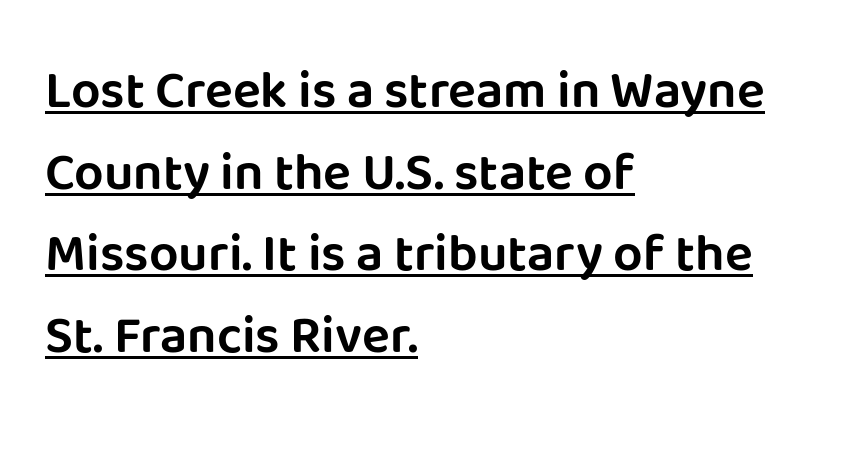
Note the varied advance widths — an 'i' is clearly narrower than an 'm'. The vertical gap from one line to the next is medium. The font's upright variant was chosen for this text. Check the space under the baseline: a stroke is drawn there. Check where the strokes stop: nothing finishes them off — pure sans.
